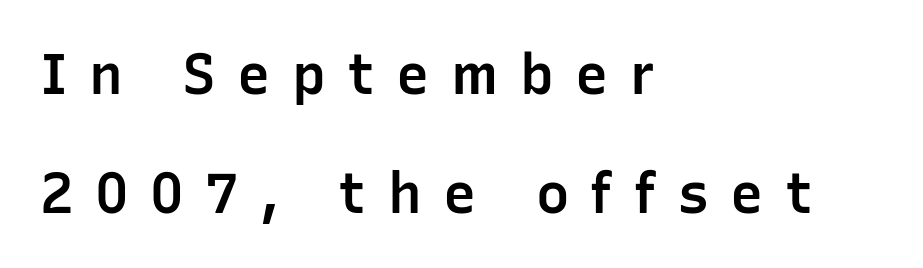
Q: Is the text bold? A: Semi-bold.
Q: Is the text italic (slanted)? A: No, it is upright.
Q: Is the typeface a serif or a sans-serif typeface? A: Sans-serif.
Q: Is the text underlined? A: No.
Q: How is the paragraph aligned? A: Left-aligned.
Q: Is the spacing between letters normal or unusually wide? A: Unusually wide.
Q: Is the spacing between lines tight, normal or loose? A: Loose.
Q: Width (condensed, normal, or wide)? A: Normal.
Q: Stroke contrast? A: Low.
Q: x-height? A: Medium.
Q: Monospaced? A: No.
